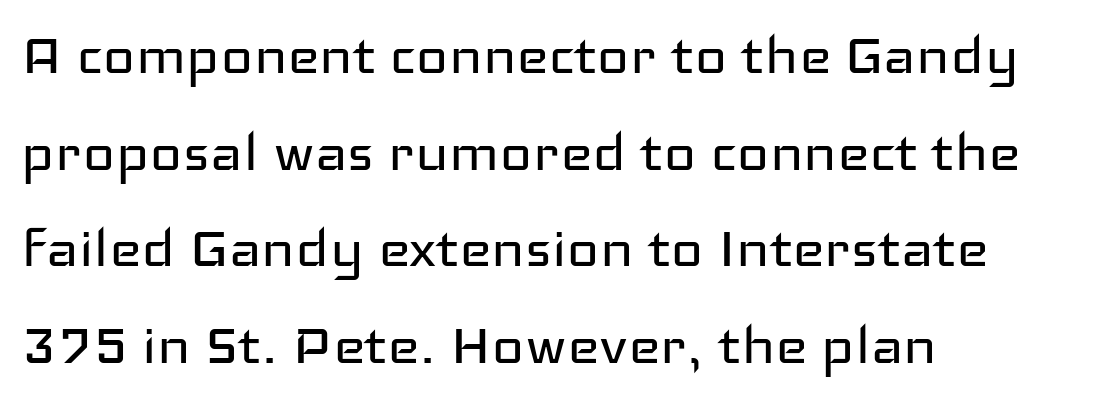
Every stem runs plumb, perpendicular to the baseline. You could not count columns in this text — the font is proportionally spaced. Font category for this specimen: sans-serif. The rag falls on the right side of this text block.
